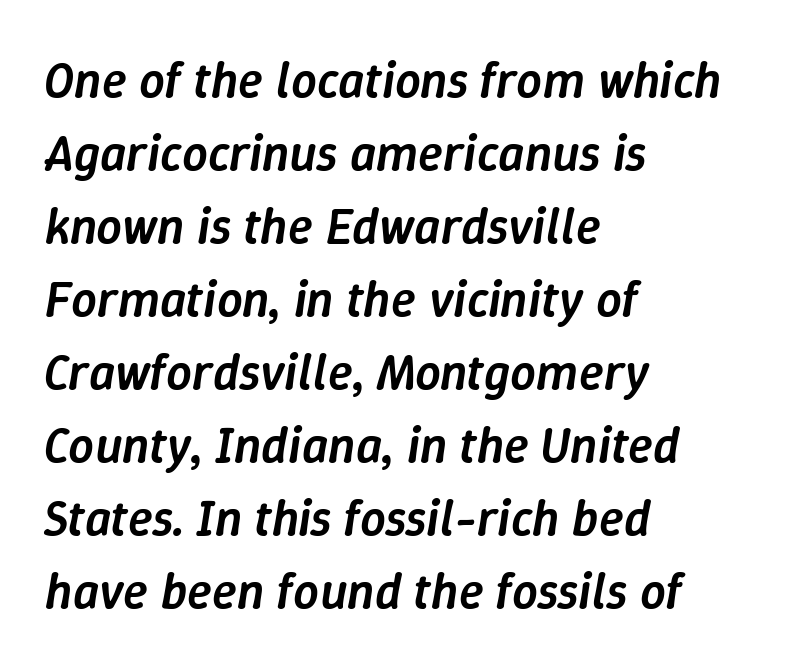
The foot of each line stays bare and open. Characters follow at the spacing the type designer built in. Proportional: the letters do not fall into vertical columns. Is the type bold? Partly — it's a semibold, heavier than regular but not fully bold. If you measured baseline to baseline, you'd find a middling distance. Characters are canted at an angle relative to the baseline's perpendicular.
